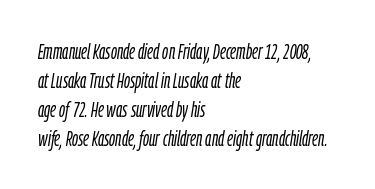
The image shows 21 px text type, italic (leaning right); set left-aligned, normal line spacing (1.38x), normal letter spacing, not underlined.
